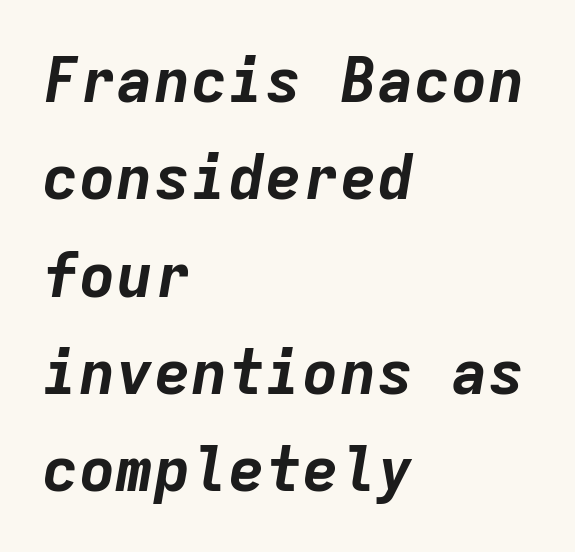
Q: Is the text bold? A: Yes.
Q: Is the text italic (slanted)? A: Yes, it leans right by about 9 degrees.
Q: Is the text underlined? A: No.
Q: How is the paragraph aligned? A: Left-aligned.
Q: Is the spacing between letters normal or unusually wide? A: Normal.
Q: Is the spacing between lines tight, normal or loose? A: Normal.
Q: Width (condensed, normal, or wide)? A: Normal.
Q: Stroke contrast? A: Low.
Q: x-height? A: Medium.
Q: Monospaced? A: Yes.
